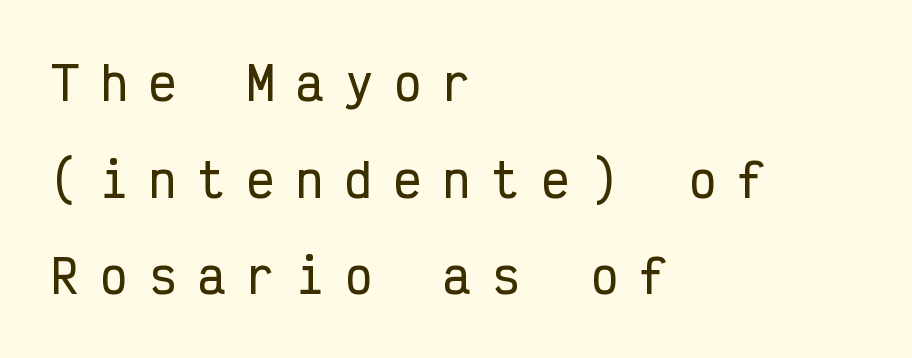
The image shows 45 px condensed sans-serif type, upright, monospaced; set left-aligned, loose line spacing (2.15x), unusually wide letter spacing (+0.49 em), not underlined; low stroke contrast and a medium x-height.
